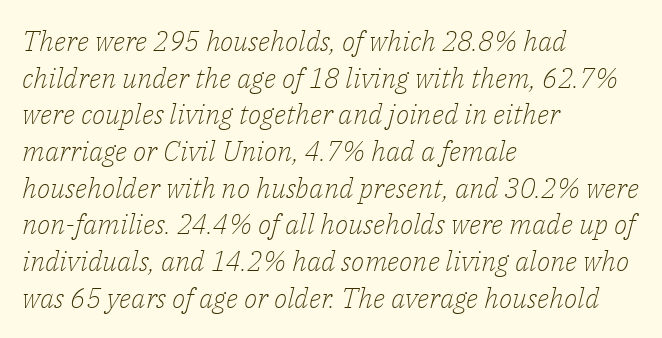
The image shows 28 px light serif type, italic (leaning right); set left-aligned, normal line spacing (1.31x), normal letter spacing, not underlined; low stroke contrast and a medium x-height.
